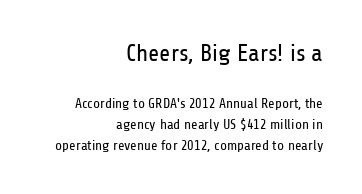
The image shows 24 px text type, upright; set right-aligned, normal line spacing (1.52x), normal letter spacing, not underlined; the first (top) block is 1.71x larger.
